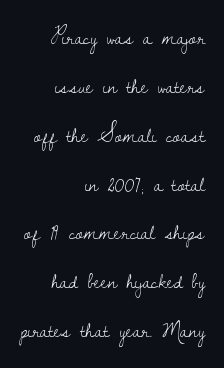
Q: Is the text bold? A: No.
Q: Is the text italic (slanted)? A: Yes.
Q: Is the text underlined? A: No.
Q: How is the paragraph aligned? A: Right-aligned.
Q: Is the spacing between letters normal or unusually wide? A: Normal.
Q: Is the spacing between lines tight, normal or loose? A: Loose.
